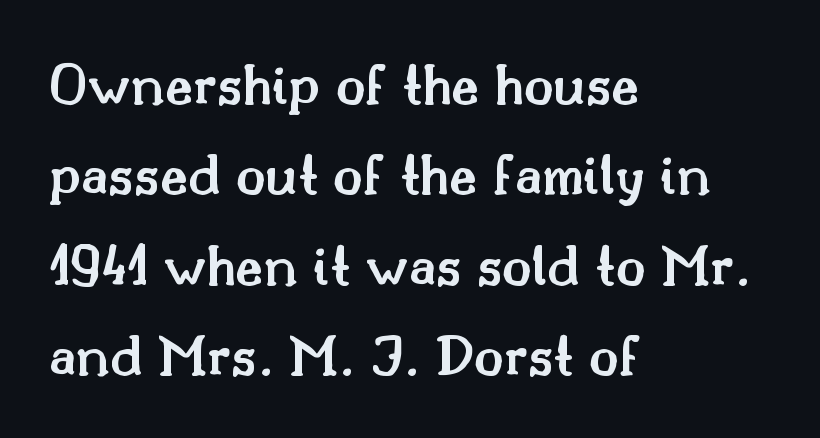
Q: Is the text bold? A: Semi-bold.
Q: Is the text italic (slanted)? A: No, it is upright.
Q: Is the typeface a serif or a sans-serif typeface? A: Serif.
Q: Is the text underlined? A: No.
Q: How is the paragraph aligned? A: Left-aligned.
Q: Is the spacing between letters normal or unusually wide? A: Normal.
Q: Is the spacing between lines tight, normal or loose? A: Normal.
Q: Width (condensed, normal, or wide)? A: Normal.
Q: Stroke contrast? A: Medium.
Q: x-height? A: Small.
Q: Monospaced? A: No.
